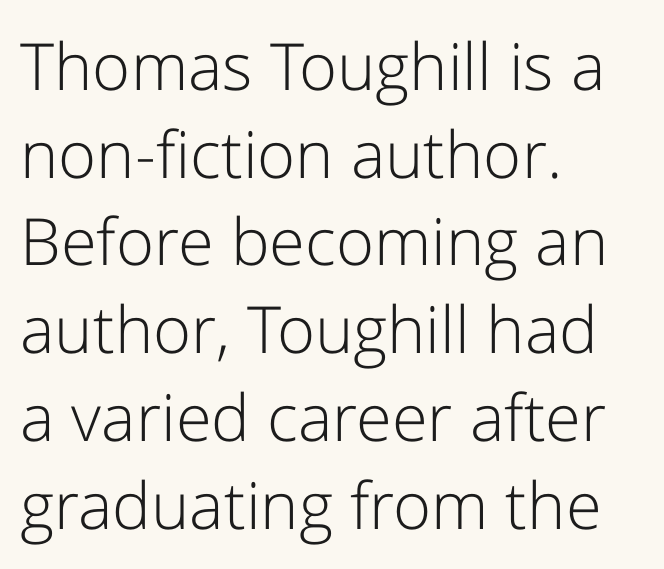
Q: Is the text bold? A: No.
Q: Is the text italic (slanted)? A: No, it is upright.
Q: Is the typeface a serif or a sans-serif typeface? A: Sans-serif.
Q: Is the text underlined? A: No.
Q: How is the paragraph aligned? A: Left-aligned.
Q: Is the spacing between letters normal or unusually wide? A: Normal.
Q: Is the spacing between lines tight, normal or loose? A: Normal.
Q: Width (condensed, normal, or wide)? A: Normal.
Q: Stroke contrast? A: Low.
Q: x-height? A: Medium.
Q: Monospaced? A: No.
